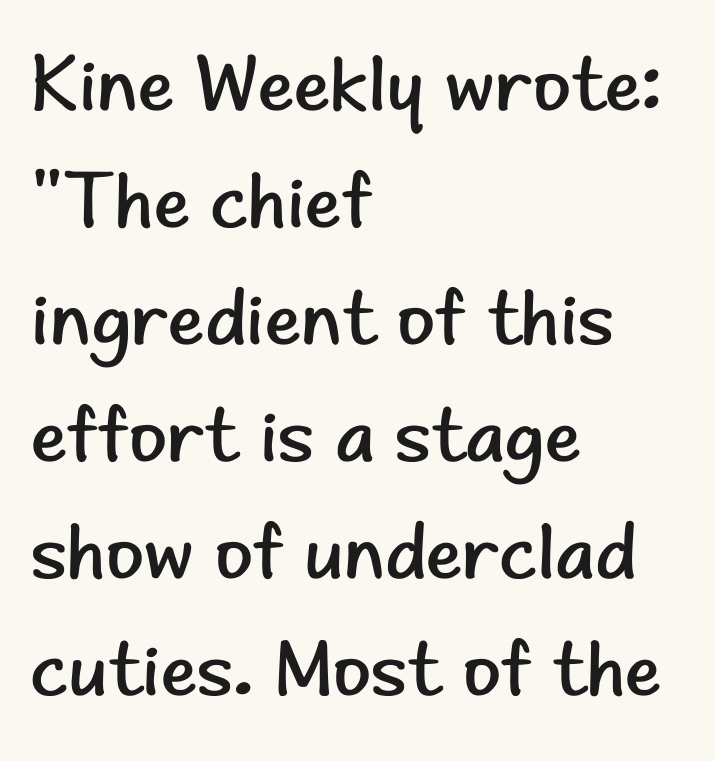
The image shows 78 px regular-weight sans-serif type, upright; set left-aligned, normal line spacing (1.5x), normal letter spacing, not underlined; low stroke contrast and a small x-height.
